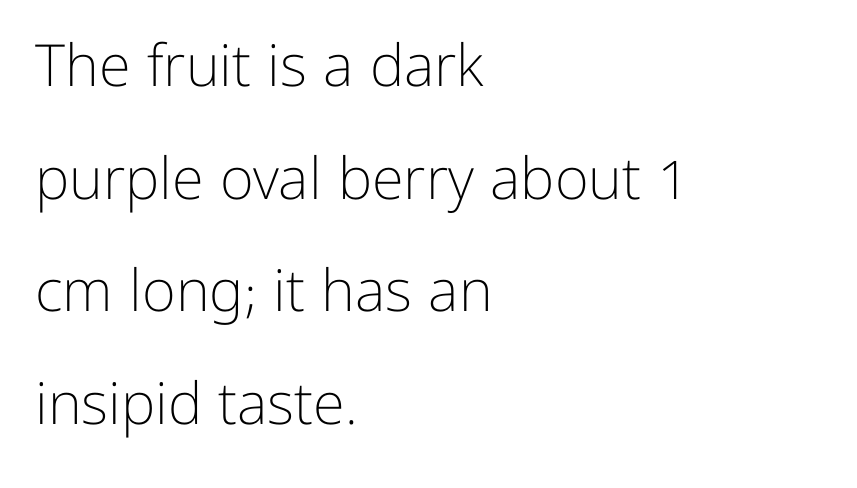
Q: Is the text bold? A: No.
Q: Is the text italic (slanted)? A: No, it is upright.
Q: Is the typeface a serif or a sans-serif typeface? A: Sans-serif.
Q: Is the text underlined? A: No.
Q: How is the paragraph aligned? A: Left-aligned.
Q: Is the spacing between letters normal or unusually wide? A: Normal.
Q: Is the spacing between lines tight, normal or loose? A: Loose.
Q: Width (condensed, normal, or wide)? A: Normal.
Q: Stroke contrast? A: Low.
Q: x-height? A: Medium.
Q: Monospaced? A: No.
